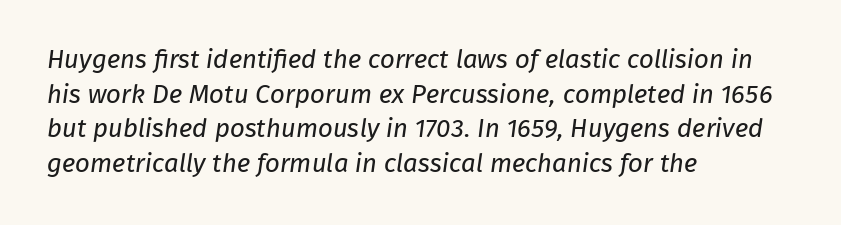
{"bold": "no", "underline": "no", "align": "left", "line_spacing": "normal", "line_spacing_ratio": 1.33, "letter_spacing": "normal", "letter_spacing_em": 0.0, "glyph_px": 26}
